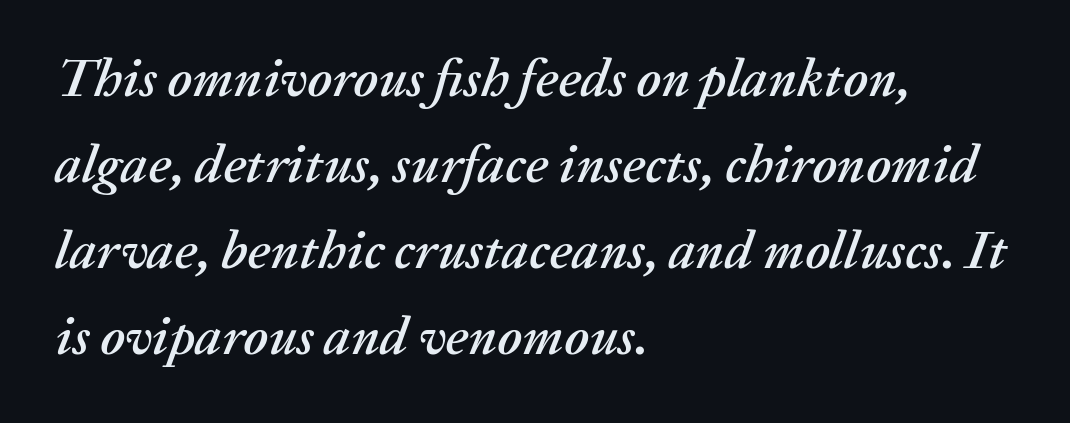
{"italic": "yes", "lean": "right", "slant_degrees": 20, "width": "normal", "stroke_contrast": "medium", "x_height": "medium", "monospaced": "no", "underline": "no", "align": "left", "line_spacing": "normal", "line_spacing_ratio": 1.59, "letter_spacing": "normal", "letter_spacing_em": 0.0, "glyph_px": 54}
